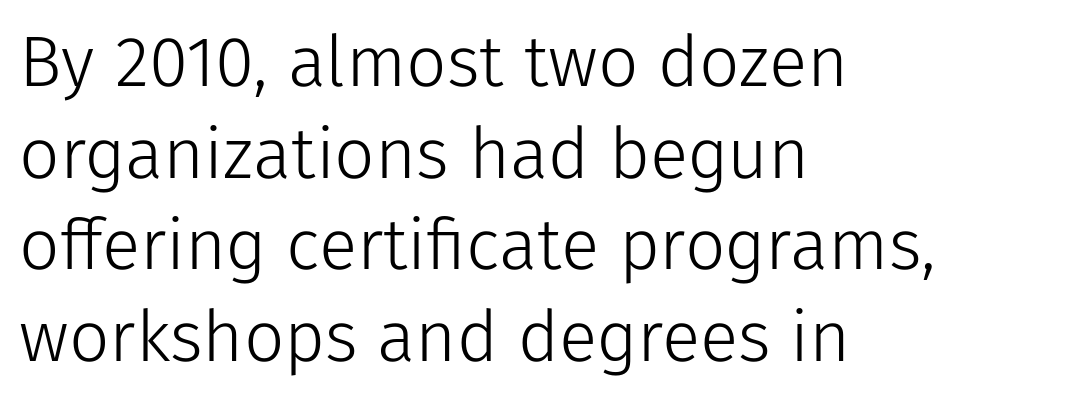
The image shows 71 px light sans-serif type, upright; set left-aligned, normal line spacing (1.29x), normal letter spacing, not underlined; low stroke contrast and a medium x-height.
